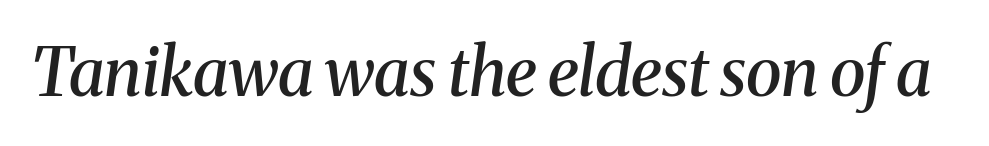
{"serif": "yes", "italic": "yes", "lean": "right", "slant_degrees": 8, "bold": "semi", "weight": "semibold", "width": "normal", "stroke_contrast": "medium", "x_height": "medium", "monospaced": "no", "underline": "no", "letter_spacing": "normal", "letter_spacing_em": 0.0, "glyph_px": 66}
